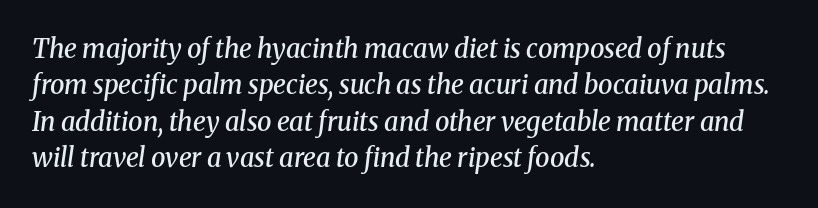
A typesetter would call this zero additional tracking. The strip under each line holds only bare page. If you measured baseline to baseline, you'd find a middling distance. Every letter is mildly thick-stroked: semibold rather than bold. Leftover space on each line is placed entirely after the last word.
